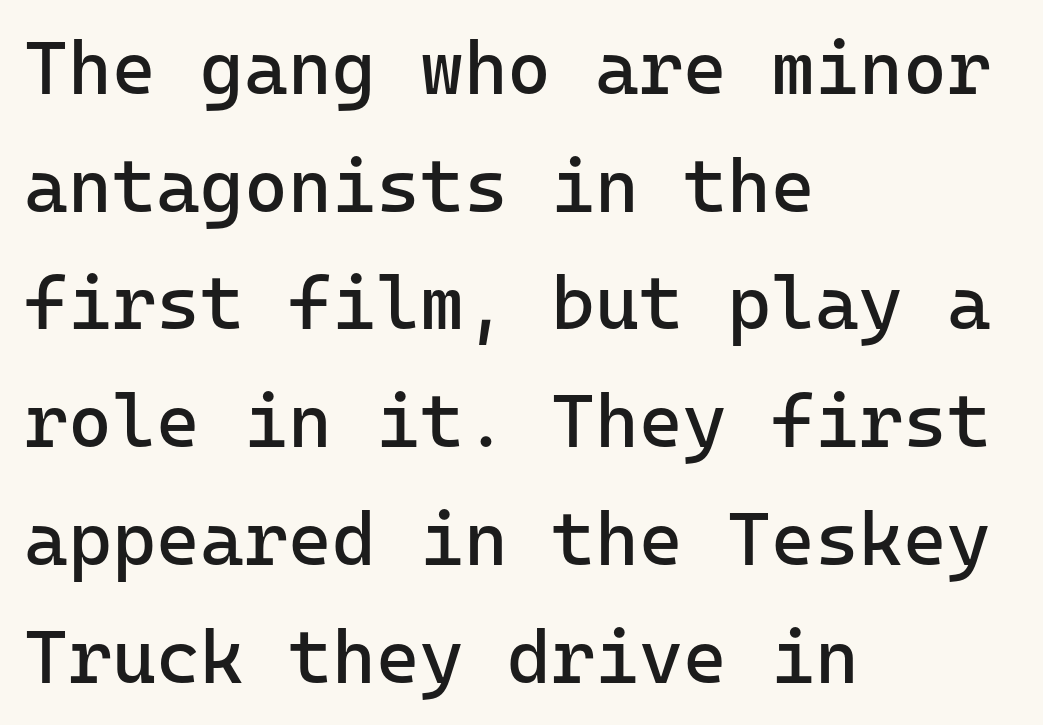
Q: Is the text bold? A: No.
Q: Is the text italic (slanted)? A: No, it is upright.
Q: Is the typeface a serif or a sans-serif typeface? A: Sans-serif.
Q: Is the text underlined? A: No.
Q: How is the paragraph aligned? A: Left-aligned.
Q: Is the spacing between letters normal or unusually wide? A: Normal.
Q: Is the spacing between lines tight, normal or loose? A: Normal.
Q: Width (condensed, normal, or wide)? A: Normal.
Q: Stroke contrast? A: Low.
Q: x-height? A: Medium.
Q: Monospaced? A: Yes.
